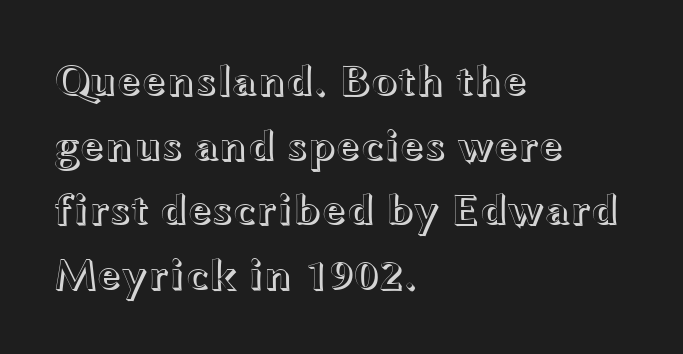
Honestly, the row spacing looks completely unremarkable. Upright lettering throughout. Is the block centered? No — it sits flush against the left margin. The foot of each line stays bare and open. Nothing unusual about the tracking: characters are spaced as the font intends. Each letter keeps its own natural width here, so spacing adapts to shape.
